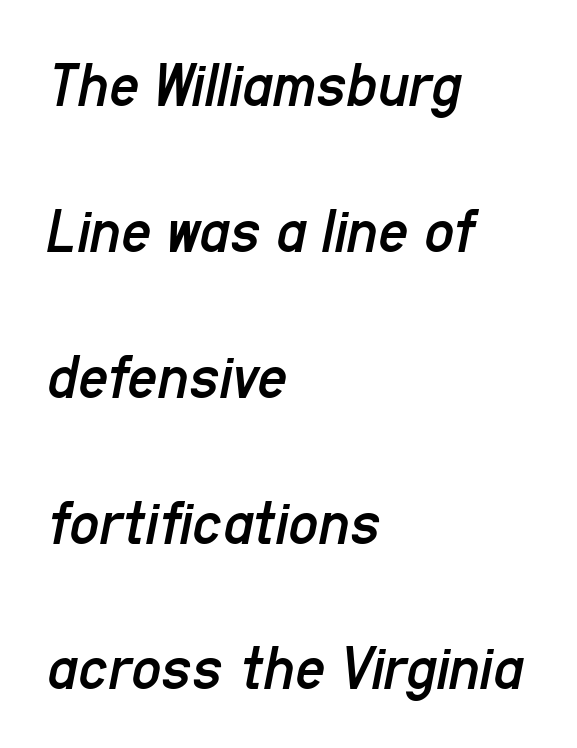
Q: Is the text bold? A: No.
Q: Is the text italic (slanted)? A: Yes, it leans right by about 11 degrees.
Q: Is the text underlined? A: No.
Q: How is the paragraph aligned? A: Left-aligned.
Q: Is the spacing between letters normal or unusually wide? A: Normal.
Q: Is the spacing between lines tight, normal or loose? A: Loose.
Q: Width (condensed, normal, or wide)? A: Condensed.
Q: Stroke contrast? A: Low.
Q: x-height? A: Medium.
Q: Monospaced? A: No.
